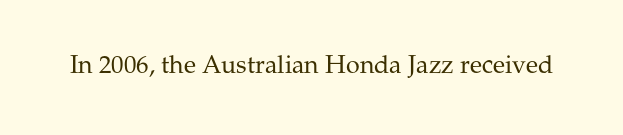
{"italic": "no", "bold": "no", "underline": "no", "letter_spacing": "normal", "letter_spacing_em": 0.0, "glyph_px": 25}
